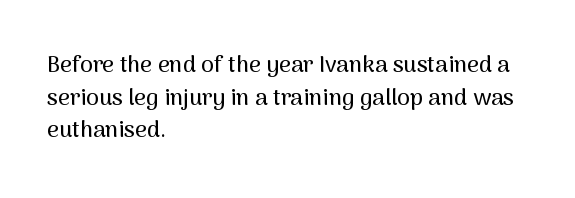
The image shows 23 px text type, upright; set left-aligned, normal line spacing (1.42x), normal letter spacing, not underlined.
